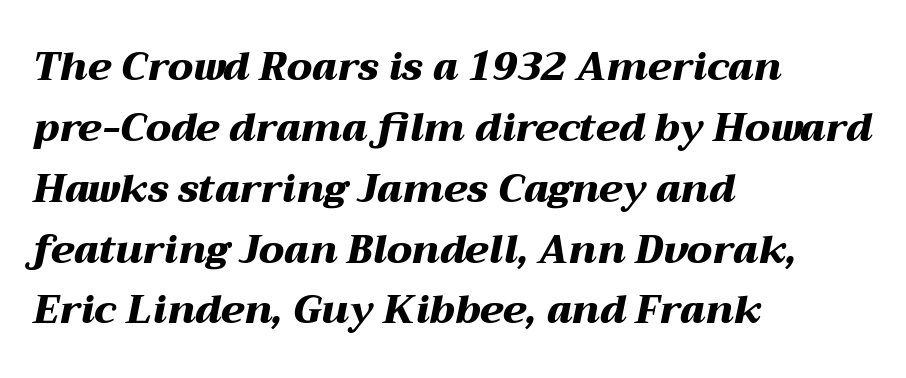
The image shows 39 px heavy, wide type, italic (leaning right); set left-aligned, normal line spacing (1.56x), normal letter spacing, not underlined; medium stroke contrast and a medium x-height.
